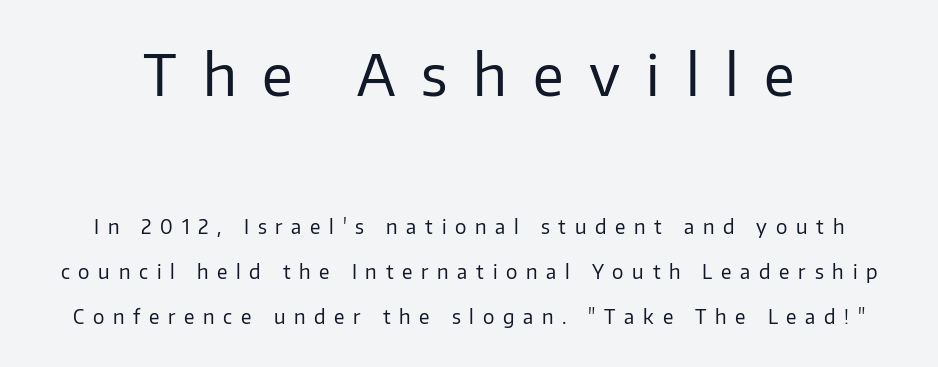
Q: Is the text bold? A: No.
Q: Is the text italic (slanted)? A: No, it is upright.
Q: Is the typeface a serif or a sans-serif typeface? A: Sans-serif.
Q: Is the text underlined? A: No.
Q: Is the spacing between letters normal or unusually wide? A: Unusually wide.
Q: Is the spacing between lines tight, normal or loose? A: Loose.
Q: Which block of text is set in a larger size, the first (top) or the second (bottom)? A: The first (top) one.
Q: Width (condensed, normal, or wide)? A: Normal.
Q: Stroke contrast? A: Low.
Q: x-height? A: Medium.
Q: Monospaced? A: No.
